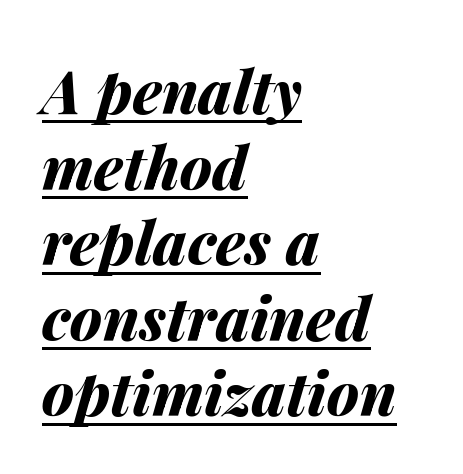
Q: Is the text bold? A: Yes.
Q: Is the text italic (slanted)? A: Yes, it leans right by about 14 degrees.
Q: Is the text underlined? A: Yes.
Q: How is the paragraph aligned? A: Left-aligned.
Q: Is the spacing between letters normal or unusually wide? A: Normal.
Q: Is the spacing between lines tight, normal or loose? A: Normal.
Q: Width (condensed, normal, or wide)? A: Normal.
Q: Stroke contrast? A: Medium.
Q: x-height? A: Medium.
Q: Monospaced? A: No.
